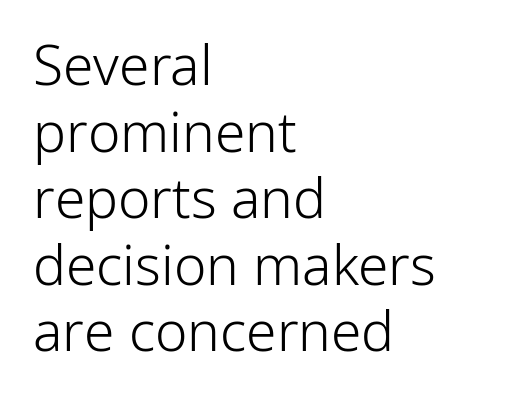
{"serif": "no", "italic": "no", "bold": "no", "weight": "light", "width": "normal", "stroke_contrast": "low", "x_height": "medium", "monospaced": "no", "underline": "no", "align": "left", "line_spacing_ratio": 1.21, "letter_spacing": "normal", "letter_spacing_em": 0.0, "glyph_px": 55}
